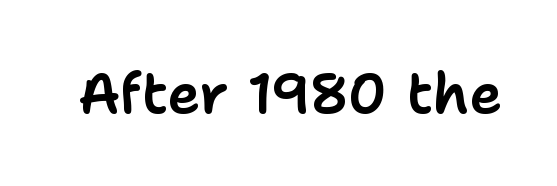
Q: Is the text italic (slanted)? A: No, it is upright.
Q: Is the typeface a serif or a sans-serif typeface? A: Sans-serif.
Q: Is the text underlined? A: No.
Q: Is the spacing between letters normal or unusually wide? A: Normal.
Q: Width (condensed, normal, or wide)? A: Normal.
Q: Stroke contrast? A: Low.
Q: x-height? A: Medium.
Q: Monospaced? A: No.
